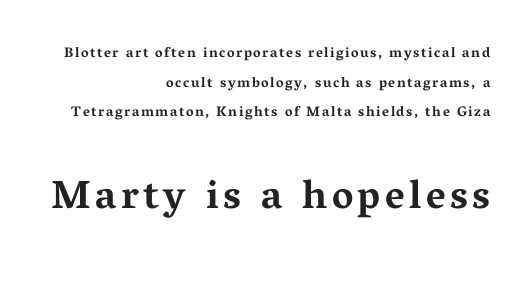
{"serif": "yes", "italic": "no", "bold": "yes", "weight": "bold", "width": "wide", "stroke_contrast": "medium", "x_height": "medium", "monospaced": "no", "underline": "no", "align": "right", "line_spacing": "loose", "line_spacing_ratio": 2.12, "larger_block": "second", "size_ratio": 2.86, "glyph_px": 40}
